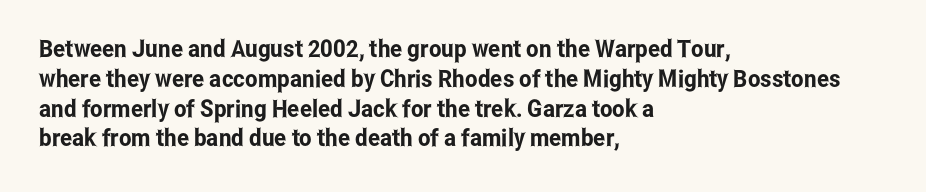
{"italic": "no", "underline": "no", "align": "left", "line_spacing_ratio": 1.24, "letter_spacing": "normal", "letter_spacing_em": 0.0, "glyph_px": 24}
